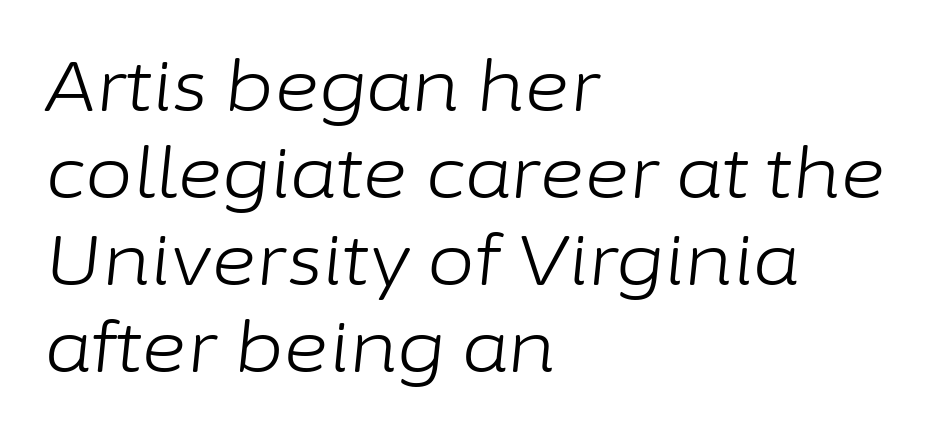
In terms of leading, this rendering sits right in the middle. These lines stack with their left ends in a neat column. The weight tops out at a normal text grade. Underline: absent. Proportional: the letters do not fall into vertical columns.
